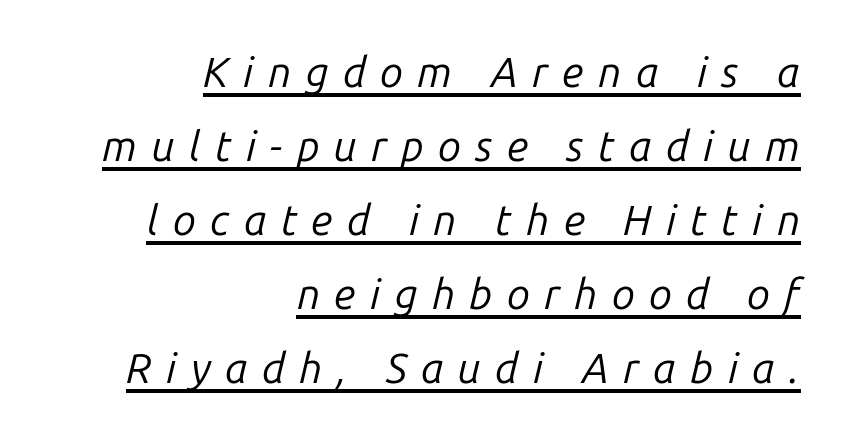
The image shows 42 px regular-weight type, italic (leaning right); set right-aligned, line spacing 1.76x, unusually wide letter spacing (+0.34 em), underlined; low stroke contrast and a medium x-height.
